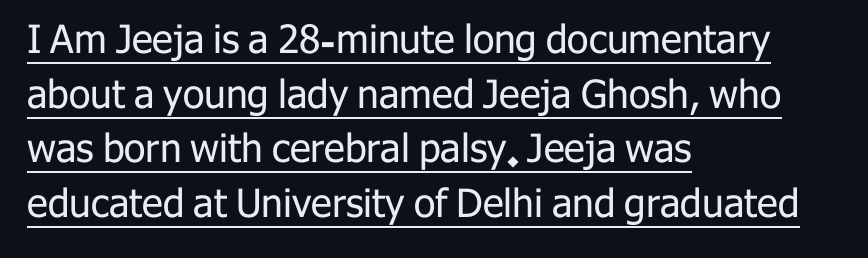
Q: Is the text bold? A: No.
Q: Is the text italic (slanted)? A: No, it is upright.
Q: Is the typeface a serif or a sans-serif typeface? A: Sans-serif.
Q: Is the text underlined? A: Yes.
Q: How is the paragraph aligned? A: Left-aligned.
Q: Is the spacing between letters normal or unusually wide? A: Normal.
Q: Is the spacing between lines tight, normal or loose? A: Normal.
Q: Width (condensed, normal, or wide)? A: Normal.
Q: Stroke contrast? A: Low.
Q: x-height? A: Medium.
Q: Monospaced? A: No.
